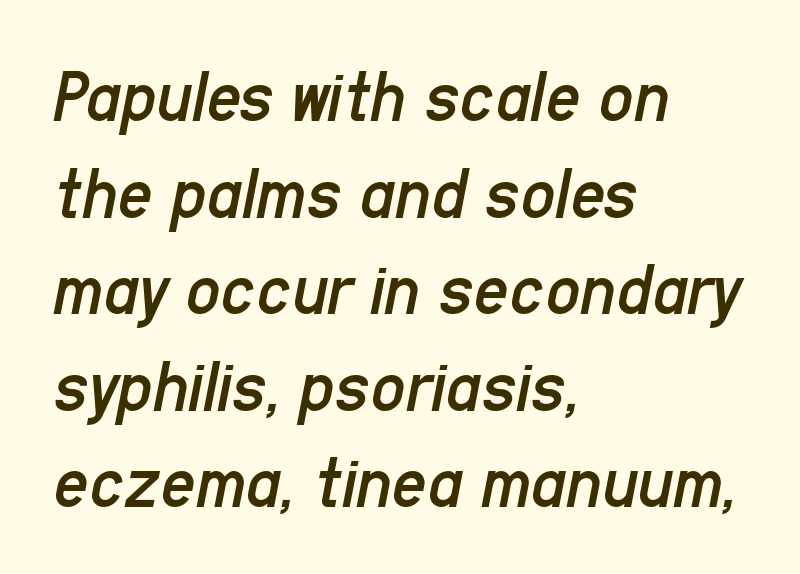
{"italic": "yes", "lean": "right", "slant_degrees": 11, "bold": "no", "weight": "regular", "width": "condensed", "stroke_contrast": "low", "x_height": "medium", "monospaced": "no", "underline": "no", "align": "left", "line_spacing": "normal", "line_spacing_ratio": 1.27, "letter_spacing": "normal", "letter_spacing_em": 0.0, "glyph_px": 76}
